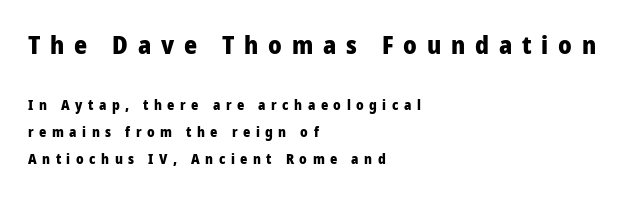
The image shows 25 px bold type, upright; set left-aligned, loose line spacing (1.93x), unusually wide letter spacing (+0.39 em), not underlined; the first (top) block is 1.79x larger.
